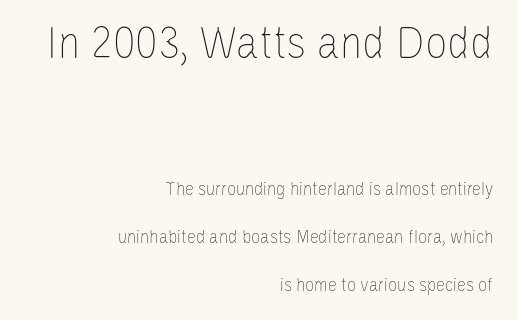
The letters sit at their default tracking, neither squeezed nor spread. The strokes carry an ordinary text weight at most. The passage shown stacks its lines with a broad gap. The area under the type is left untouched. Do the characters align in a grid? No, the font is proportional. Here the first block reads like a headline and the second like body copy.
